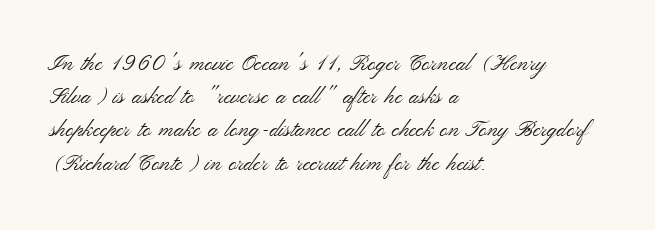
{"bold": "no", "underline": "no", "align": "left", "line_spacing": "normal", "line_spacing_ratio": 1.51, "letter_spacing": "normal", "letter_spacing_em": 0.0, "glyph_px": 22}
